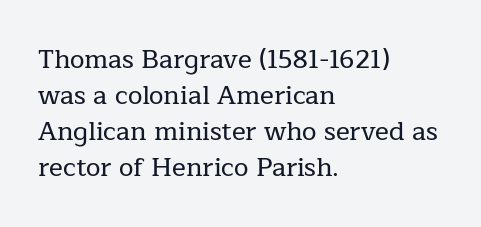
Q: Is the text italic (slanted)? A: No, it is upright.
Q: Is the text underlined? A: No.
Q: How is the paragraph aligned? A: Left-aligned.
Q: Is the spacing between letters normal or unusually wide? A: Normal.
Q: Is the spacing between lines tight, normal or loose? A: Normal.
